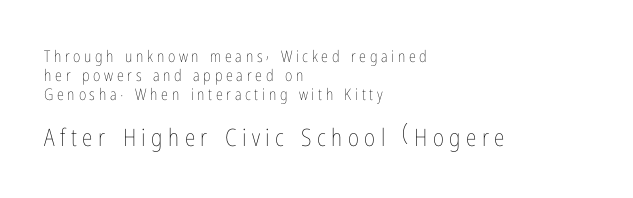
Q: Is the text bold? A: No.
Q: Is the text italic (slanted)? A: No, it is upright.
Q: Is the text underlined? A: No.
Q: How is the paragraph aligned? A: Left-aligned.
Q: Is the spacing between letters normal or unusually wide? A: Unusually wide.
Q: Which block of text is set in a larger size, the first (top) or the second (bottom)? A: The second (bottom) one.
